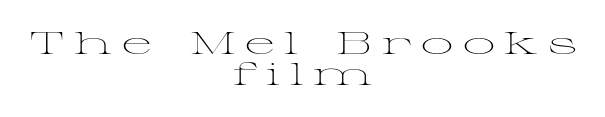
These lines huddle together more closely than default settings would place them. The typography opts for an upright posture over an oblique one. Glance below the letters and you will spot only blank space. Typeset on center — no edge is straight.
